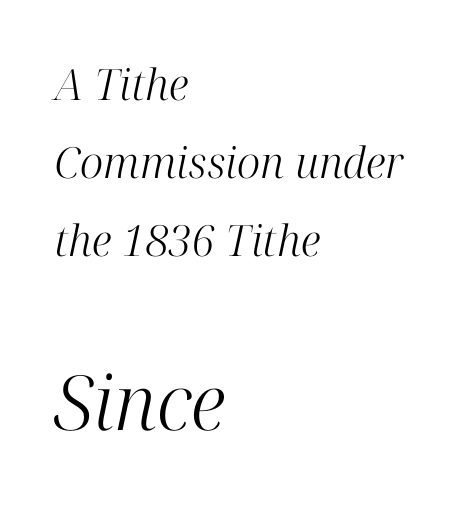
The image shows 76 px light serif type, italic (leaning right); set left-aligned, line spacing 1.81x, normal letter spacing, not underlined; the second (bottom) block is 1.77x larger; high stroke contrast and a medium x-height.
